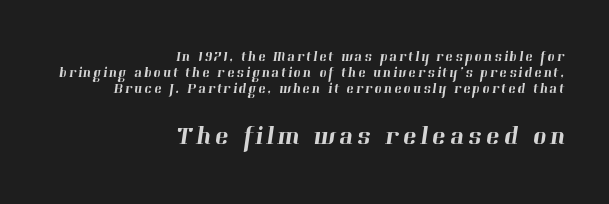
You get the small type first, then a jump to larger type. Line endings align vertically; line beginnings do not. Nobody drew a line under any word here.
